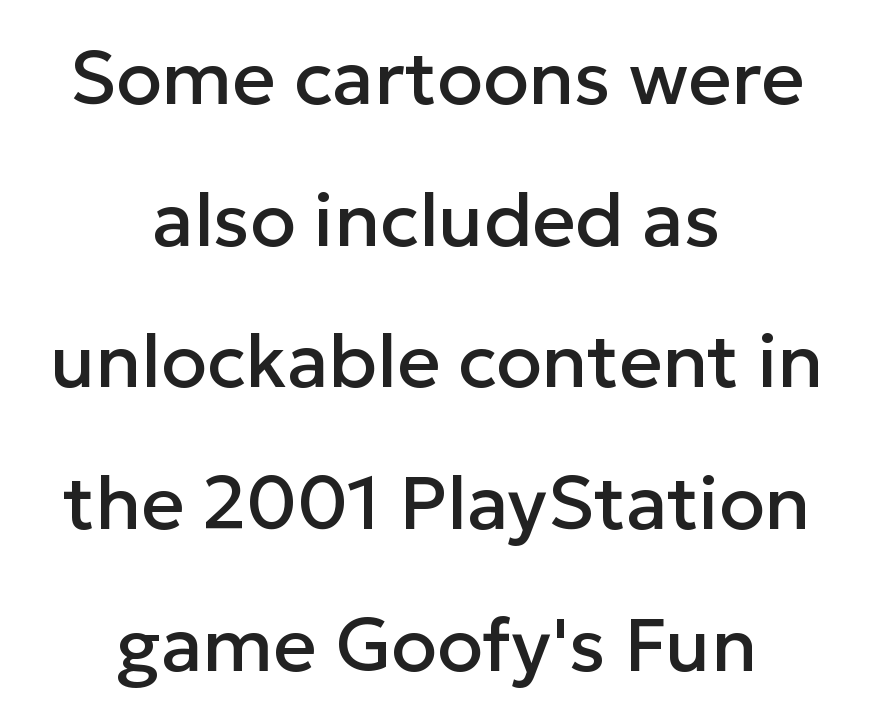
The image shows 75 px sans-serif type, upright; set centered, line spacing 1.89x, normal letter spacing, not underlined; low stroke contrast and a medium x-height.
